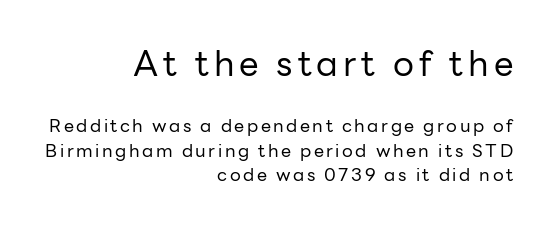
These lines are rendered in a variable-pitch font. Posture: straight, roman, zero tilt. Visually, the top section dominates because its glyphs are scaled up. This rendering features lettering with no underline.
